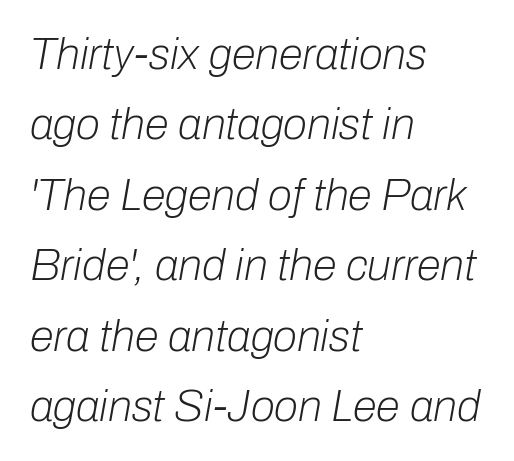
Whoever set this chose a conventional vertical rhythm. These lines stack with their left ends in a neat column. Words appear dense and cohesive because spacing is normal. This sample uses an oblique cut, with every glyph tilted off the vertical.
